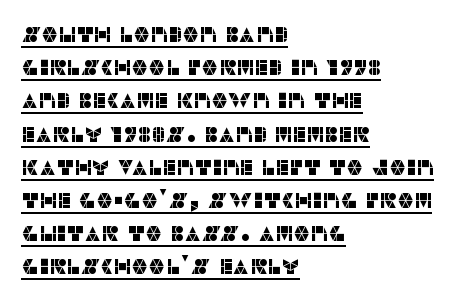
Is there much room between lines? A standard amount, neither cramped nor airy. Quick note: not italic, upright. Descenders here cross a horizontal rule under the line. This sample is left-justified, so line endings fall wherever the words run out. The gaps between neighbouring characters are ordinary and unremarkable.
